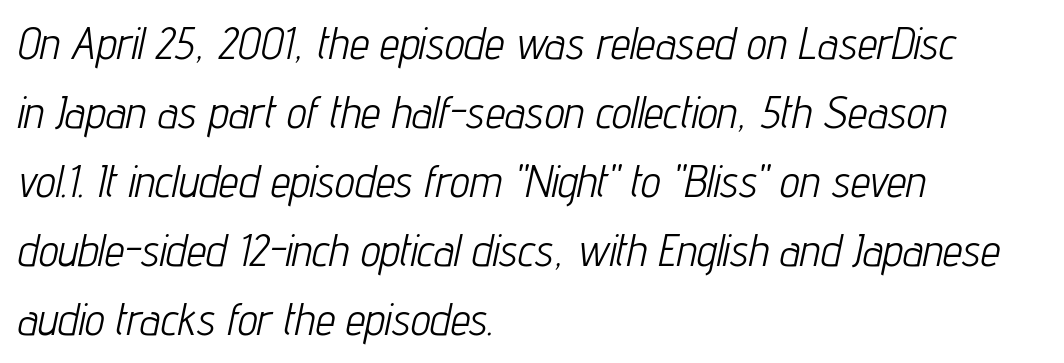
{"italic": "yes", "lean": "right", "slant_degrees": 12, "bold": "no", "weight": "light", "width": "condensed", "stroke_contrast": "low", "x_height": "medium", "monospaced": "no", "underline": "no", "align": "left", "line_spacing": "normal", "line_spacing_ratio": 1.57, "letter_spacing": "normal", "letter_spacing_em": 0.0, "glyph_px": 44}
